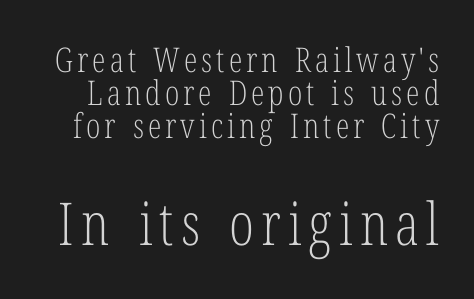
Is the lower block the larger one? Yes — the lower block carries the bigger type. Descender tails drop into unmarked territory. If you drew a line through each stem, it would be perfectly vertical. The font sits on the lighter half of the weight spectrum, regular included. Type style note: has serifs.
